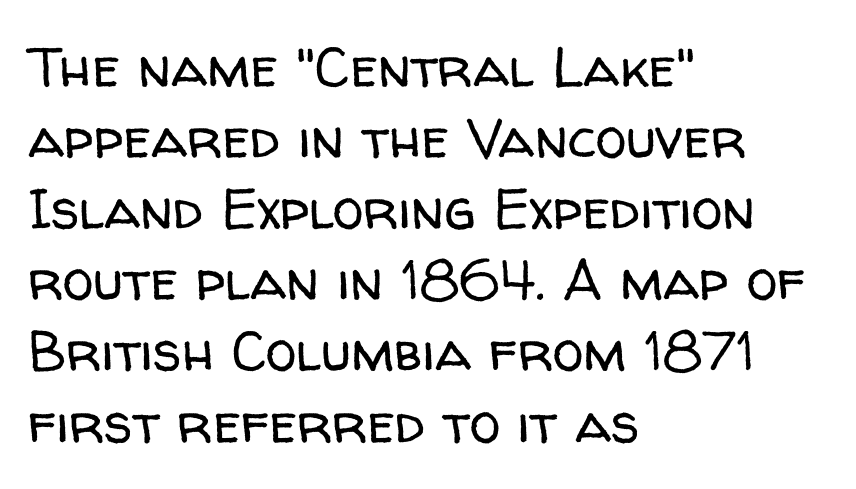
There is no visible air inserted between adjacent glyphs. Each letter keeps its own natural width here, so spacing adapts to shape. Summary of weight: not heavy and not bold. The space directly below the letters is spotless. Designer's note — italics off, roman on.
